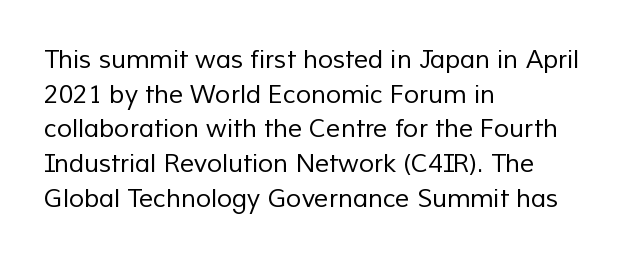
Q: Is the text bold? A: No.
Q: Is the text underlined? A: No.
Q: How is the paragraph aligned? A: Left-aligned.
Q: Is the spacing between letters normal or unusually wide? A: Normal.
Q: Is the spacing between lines tight, normal or loose? A: Normal.
